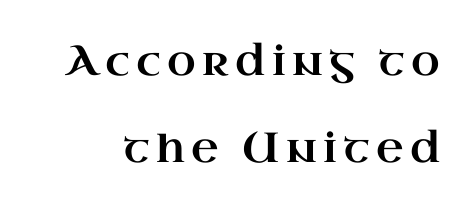
{"serif": "yes", "italic": "no", "width": "wide", "stroke_contrast": "high", "x_height": "small", "monospaced": "no", "underline": "no", "line_spacing": "loose", "line_spacing_ratio": 2.06, "glyph_px": 42}
